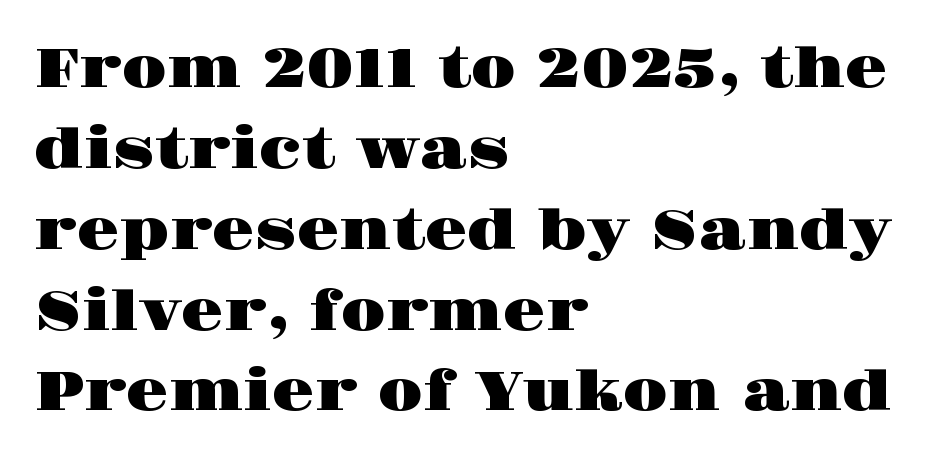
Q: Is the text italic (slanted)? A: No, it is upright.
Q: Is the typeface a serif or a sans-serif typeface? A: Serif.
Q: Is the text underlined? A: No.
Q: How is the paragraph aligned? A: Left-aligned.
Q: Is the spacing between letters normal or unusually wide? A: Normal.
Q: Is the spacing between lines tight, normal or loose? A: Normal.
Q: Width (condensed, normal, or wide)? A: Wide.
Q: Stroke contrast? A: High.
Q: x-height? A: Large.
Q: Monospaced? A: No.
